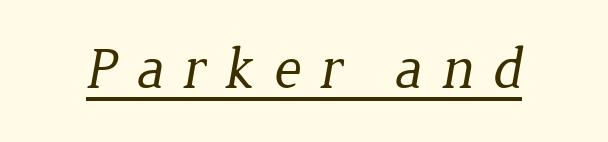
No extra ink here — the face is not bold. The horizontal fit of the characters is loose and conspicuously gappy. Think of a printed novel: that variable character pitch is what you see here. This rendering features underlined lettering.
